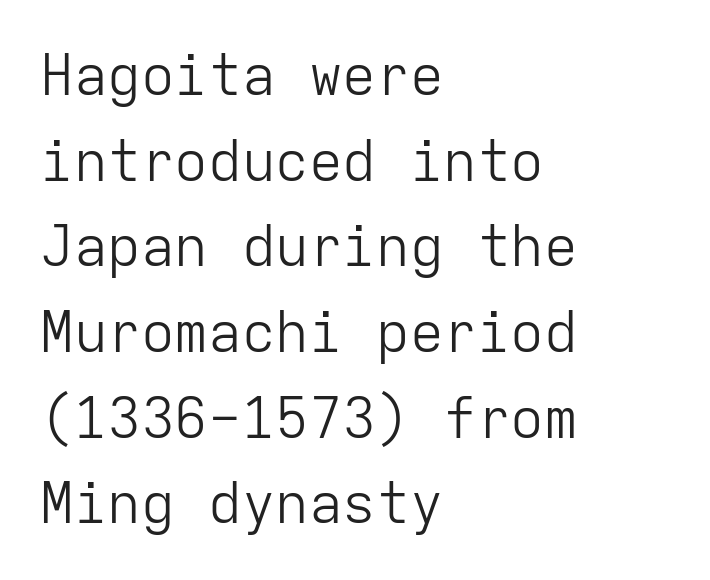
{"serif": "no", "italic": "no", "bold": "no", "weight": "light", "width": "normal", "stroke_contrast": "low", "x_height": "medium", "monospaced": "yes", "underline": "no", "align": "left", "line_spacing": "normal", "line_spacing_ratio": 1.53, "letter_spacing": "normal", "letter_spacing_em": 0.0, "glyph_px": 56}
